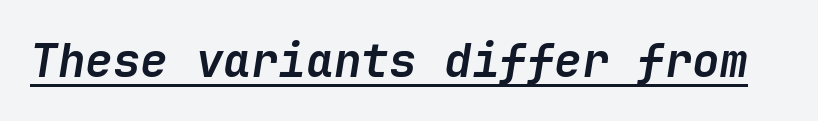
This is oblique type, the kind used for emphasis or titles. The typesetting leans heavy: a genuine bold. The rendering uses the underline text-decoration. Students, note that the glyphs here touch the page at normal intervals.
